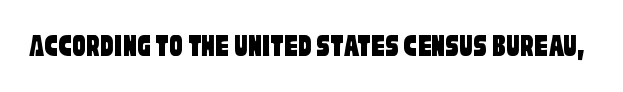
Q: Is the typeface a serif or a sans-serif typeface? A: Sans-serif.
Q: Is the text underlined? A: No.
Q: Is the spacing between letters normal or unusually wide? A: Normal.
Q: Width (condensed, normal, or wide)? A: Condensed.
Q: Stroke contrast? A: Low.
Q: x-height? A: Large.
Q: Monospaced? A: No.
